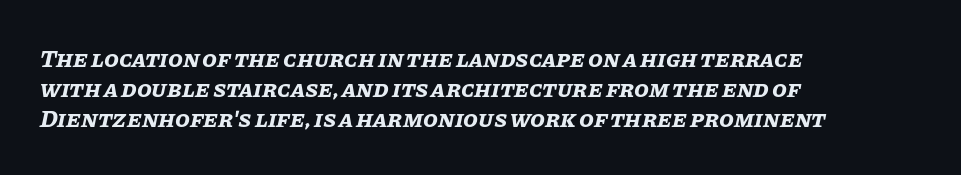
The image shows 24 px bold type, italic (leaning right); set left-aligned, normal line spacing (1.25x), normal letter spacing, not underlined.
